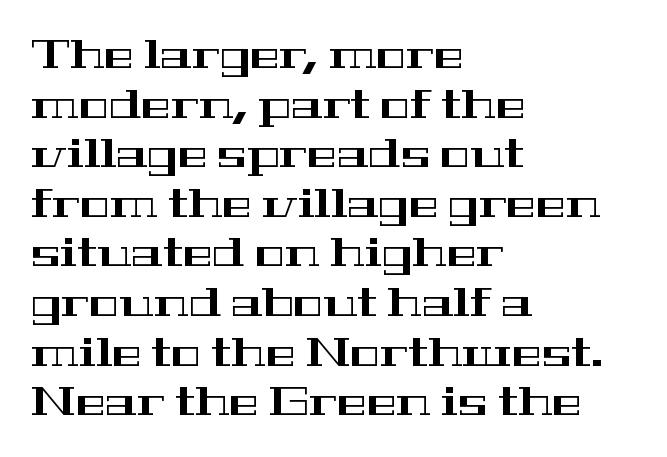
{"serif": "yes", "italic": "no", "width": "wide", "stroke_contrast": "high", "x_height": "medium", "monospaced": "no", "underline": "no", "align": "left", "line_spacing_ratio": 1.24, "letter_spacing": "normal", "letter_spacing_em": 0.0, "glyph_px": 40}
